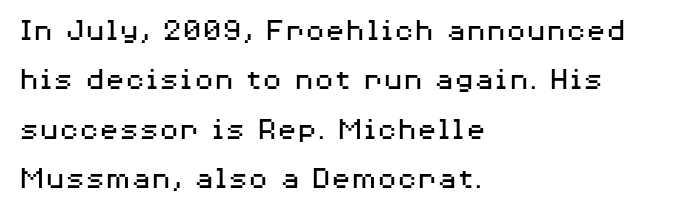
Q: Is the text bold? A: No.
Q: Is the text italic (slanted)? A: No, it is upright.
Q: Is the typeface a serif or a sans-serif typeface? A: Sans-serif.
Q: Is the text underlined? A: No.
Q: How is the paragraph aligned? A: Left-aligned.
Q: Is the spacing between letters normal or unusually wide? A: Normal.
Q: Is the spacing between lines tight, normal or loose? A: Normal.
Q: Width (condensed, normal, or wide)? A: Wide.
Q: Stroke contrast? A: Medium.
Q: x-height? A: Medium.
Q: Monospaced? A: No.
